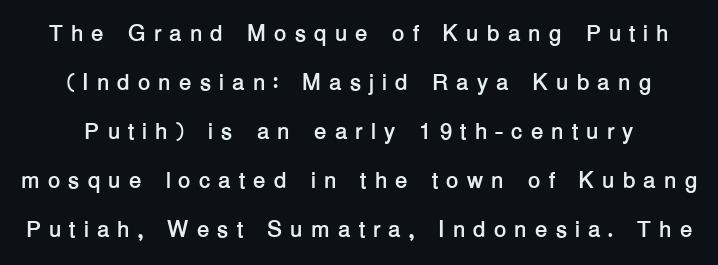
The image shows 23 px bold type, upright; set loose line spacing (2.13x), unusually wide letter spacing (+0.34 em), not underlined.
